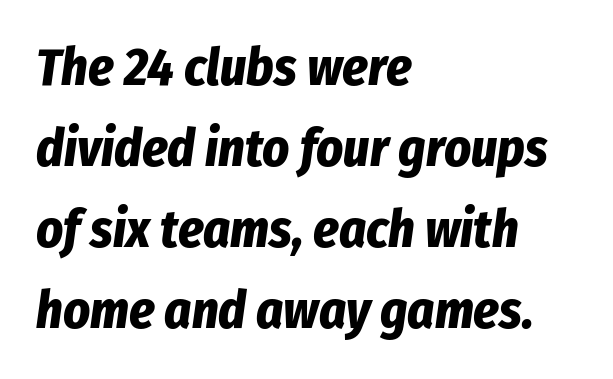
Q: Is the text bold? A: Yes.
Q: Is the text italic (slanted)? A: Yes, it leans right by about 8 degrees.
Q: Is the text underlined? A: No.
Q: How is the paragraph aligned? A: Left-aligned.
Q: Is the spacing between letters normal or unusually wide? A: Normal.
Q: Is the spacing between lines tight, normal or loose? A: Normal.
Q: Width (condensed, normal, or wide)? A: Condensed.
Q: Stroke contrast? A: Low.
Q: x-height? A: Medium.
Q: Monospaced? A: No.
